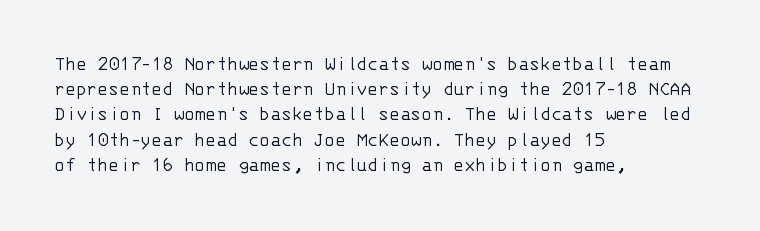
How would I describe the line gaps? Plain and ordinary. Stem width sits at or under what a default text font uses. Posture: straight, roman, zero tilt. Underlining? Definitely not there. How are the letters spaced? Ordinarily, with no added tracking. Alignment: flush left.
